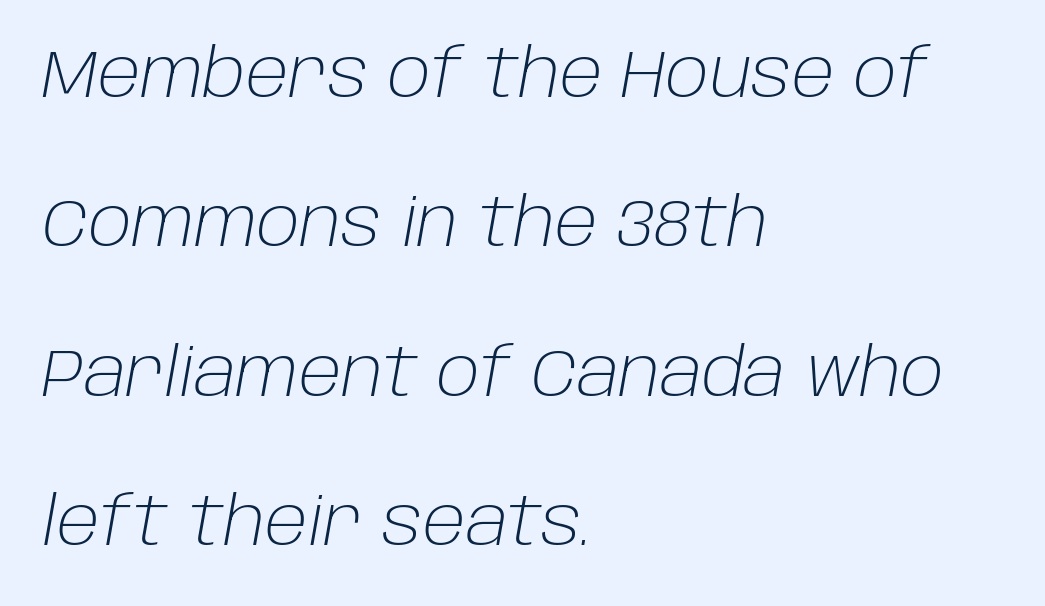
Q: Is the text bold? A: No.
Q: Is the text italic (slanted)? A: Yes, it leans right by about 10 degrees.
Q: Is the text underlined? A: No.
Q: How is the paragraph aligned? A: Left-aligned.
Q: Is the spacing between letters normal or unusually wide? A: Normal.
Q: Is the spacing between lines tight, normal or loose? A: Loose.
Q: Width (condensed, normal, or wide)? A: Normal.
Q: Stroke contrast? A: Low.
Q: x-height? A: Large.
Q: Monospaced? A: No.
